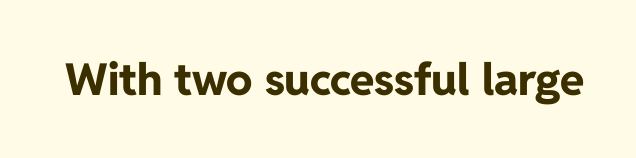
Q: Is the text bold? A: Yes.
Q: Is the text italic (slanted)? A: No, it is upright.
Q: Is the typeface a serif or a sans-serif typeface? A: Sans-serif.
Q: Is the text underlined? A: No.
Q: Is the spacing between letters normal or unusually wide? A: Normal.
Q: Width (condensed, normal, or wide)? A: Normal.
Q: Stroke contrast? A: Low.
Q: x-height? A: Medium.
Q: Monospaced? A: No.
